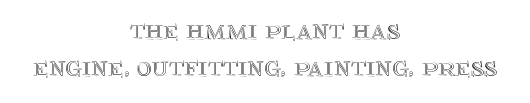
What stands out about the letter spacing? Nothing — it is the standard amount. One-word summary of the alignment: center. Line spacing here is normal. Descenders hang freely into open space. Designer's note — italics off, roman on.
